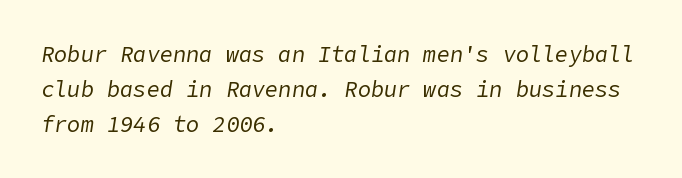
The letters sit at their default tracking, neither squeezed nor spread. Italic? Definitely — the glyphs are oblique. Lines of text with bare space underneath. The font sits on the lighter half of the weight spectrum, regular included. Left-aligned paragraph, ragged on the right.
